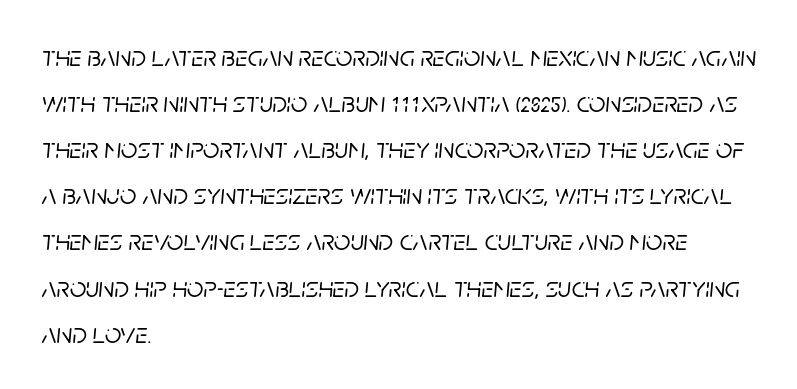
The image shows 29 px text type, italic (leaning right); set left-aligned, normal line spacing (1.59x), normal letter spacing, not underlined; low stroke contrast and a large x-height.
